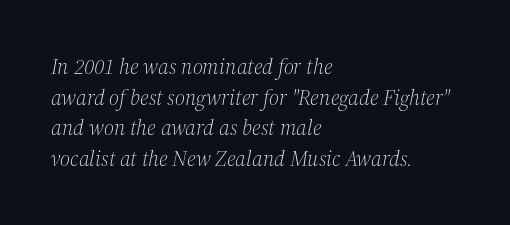
Q: Is the text bold? A: No.
Q: Is the text italic (slanted)? A: Yes, it leans right by about 12 degrees.
Q: Is the text underlined? A: No.
Q: How is the paragraph aligned? A: Left-aligned.
Q: Is the spacing between letters normal or unusually wide? A: Normal.
Q: Is the spacing between lines tight, normal or loose? A: Normal.
